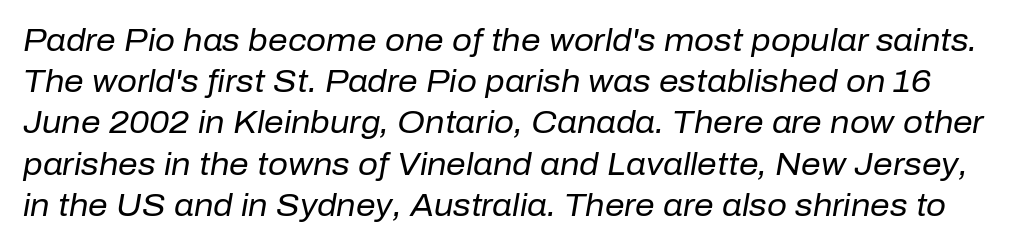
These glyphs show unthickened strokes, regular width or finer. Note the varied advance widths — an 'i' is clearly narrower than an 'm'. Glyph-to-glyph distance matches everyday printed text. The words here are not underlined.
